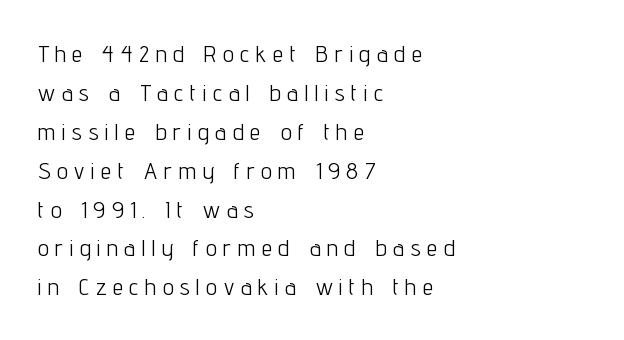
{"italic": "no", "bold": "no", "underline": "no", "align": "left", "line_spacing": "normal", "line_spacing_ratio": 1.62, "letter_spacing": "wide", "letter_spacing_em": 0.28, "glyph_px": 24}
